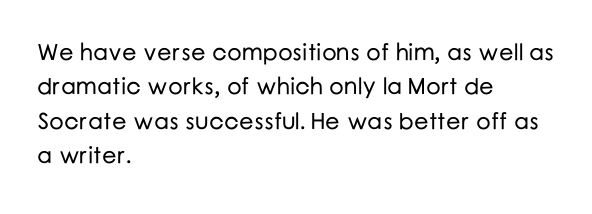
Q: Is the text italic (slanted)? A: No, it is upright.
Q: Is the text underlined? A: No.
Q: How is the paragraph aligned? A: Left-aligned.
Q: Is the spacing between letters normal or unusually wide? A: Normal.
Q: Is the spacing between lines tight, normal or loose? A: Normal.
